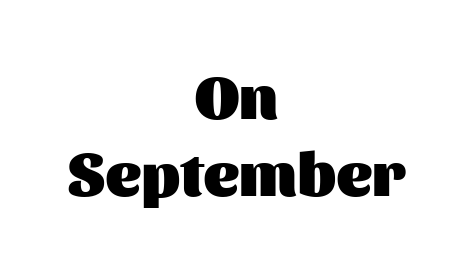
The image shows 62 px heavy sans-serif type, upright; set centered, normal line spacing (1.25x), normal letter spacing, not underlined; medium stroke contrast and a medium x-height.
